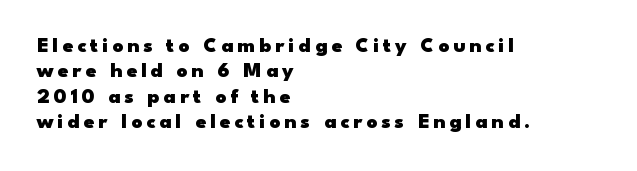
{"italic": "no", "bold": "yes", "underline": "no", "align": "left", "line_spacing_ratio": 1.21, "glyph_px": 21}
